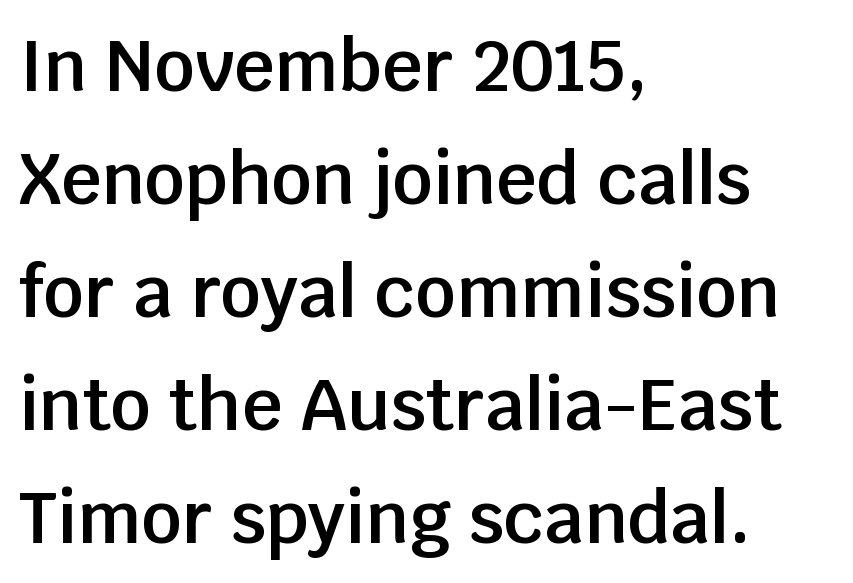
Words float on clear page, feet unadorned. A typesetter would label this face a sans. The rows are spaced the way most documents space them. The letterforms sit shoulder to shoulder at normal distance. The text block is weighted toward the left margin, trailing off unevenly rightward. Semibold letterforms, between regular and bold.
